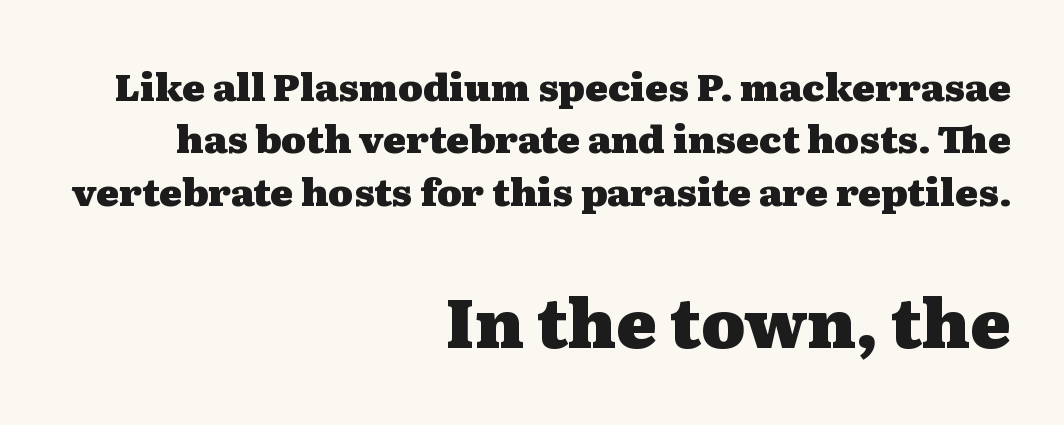
Q: Is the text bold? A: Yes.
Q: Is the text italic (slanted)? A: No, it is upright.
Q: Is the typeface a serif or a sans-serif typeface? A: Serif.
Q: Is the text underlined? A: No.
Q: How is the paragraph aligned? A: Right-aligned.
Q: Is the spacing between letters normal or unusually wide? A: Normal.
Q: Is the spacing between lines tight, normal or loose? A: Normal.
Q: Which block of text is set in a larger size, the first (top) or the second (bottom)? A: The second (bottom) one.
Q: Width (condensed, normal, or wide)? A: Wide.
Q: Stroke contrast? A: Medium.
Q: x-height? A: Medium.
Q: Monospaced? A: No.
